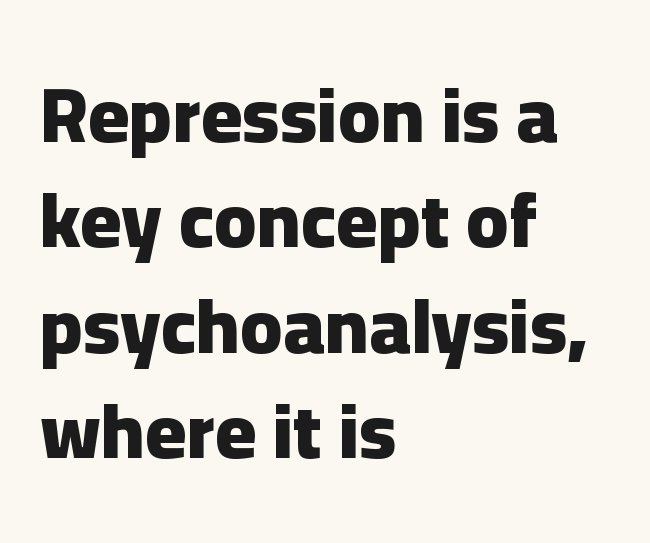
The image shows 78 px heavy sans-serif type, upright; set left-aligned, normal line spacing (1.35x), normal letter spacing, not underlined; low stroke contrast and a medium x-height.
